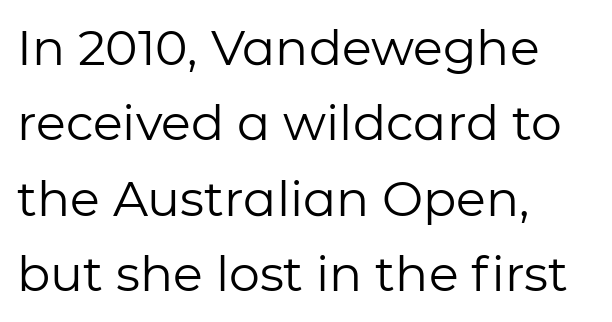
Weight class: somewhere from thin through regular. Each word holds together tightly as a unit, with standard inter-letter gaps. Note the varied advance widths — an 'i' is clearly narrower than an 'm'. Nobody drew a line under any word here. The space between consecutive lines is moderate. Left-aligned paragraph, ragged on the right.
